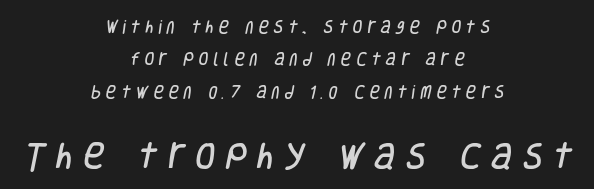
The image shows 29 px condensed sans-serif type; set centered, loose line spacing (2.32x), unusually wide letter spacing (+0.36 em), not underlined; the second (bottom) block is 2.07x larger; low stroke contrast and a large x-height.
